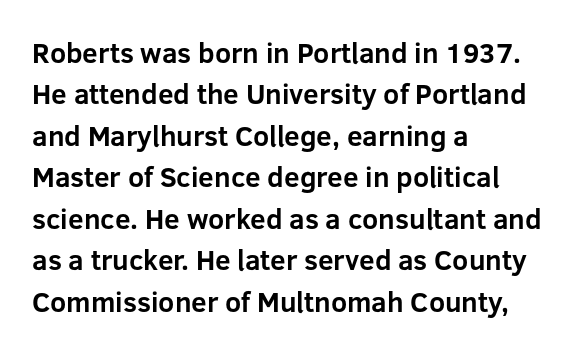
The image shows 28 px bold sans-serif type, upright; set left-aligned, normal line spacing (1.48x), normal letter spacing, not underlined; low stroke contrast and a medium x-height.
